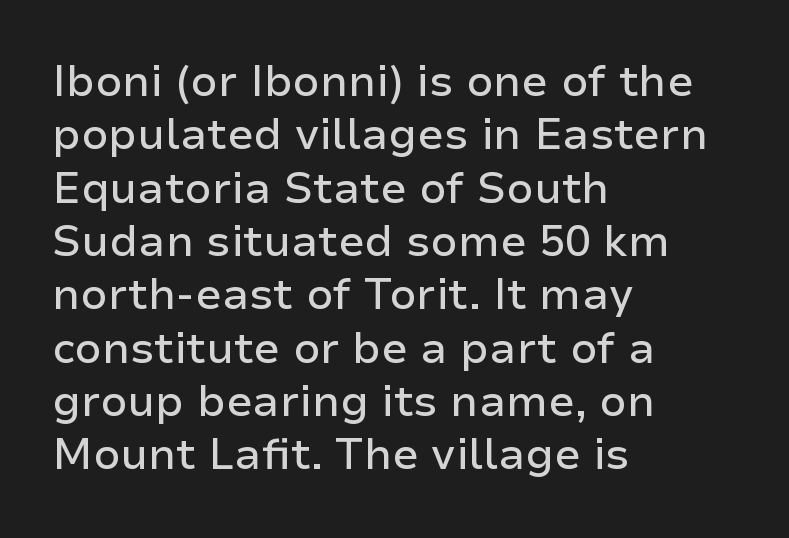
{"serif": "no", "italic": "no", "width": "normal", "stroke_contrast": "low", "x_height": "medium", "monospaced": "no", "underline": "no", "align": "left", "line_spacing_ratio": 1.24, "letter_spacing": "normal", "letter_spacing_em": 0.0, "glyph_px": 43}
